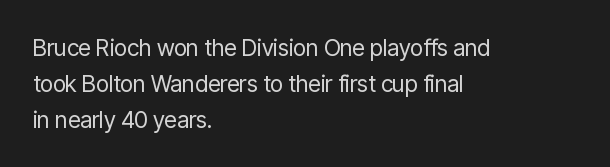
The image shows 23 px text type, upright; set left-aligned, normal line spacing (1.56x), normal letter spacing, not underlined.
